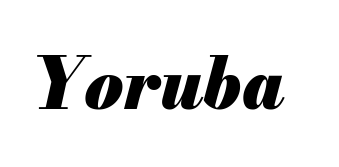
Summary of weight: heavy, a full bold. A typesetter would call this zero additional tracking. Italic? Definitely — the glyphs are oblique. Underline: absent. Varying glyph widths throughout — classic text-font behaviour.
